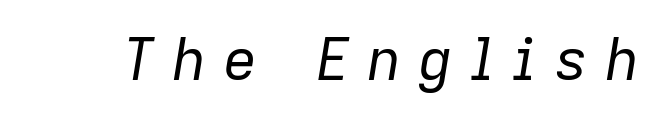
Q: Is the text bold? A: No.
Q: Is the text italic (slanted)? A: Yes, it leans right by about 9 degrees.
Q: Is the text underlined? A: No.
Q: Is the spacing between letters normal or unusually wide? A: Unusually wide.
Q: Width (condensed, normal, or wide)? A: Normal.
Q: Stroke contrast? A: Low.
Q: x-height? A: Medium.
Q: Monospaced? A: No.
